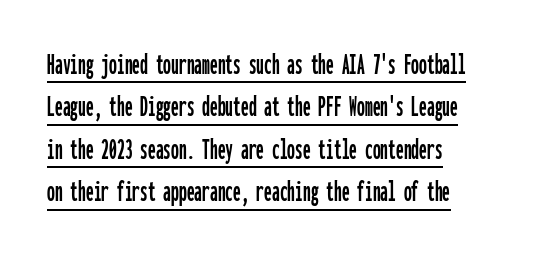
The image shows 31 px condensed sans-serif type, upright, monospaced; set left-aligned, normal line spacing (1.37x), normal letter spacing, underlined; low stroke contrast and a medium x-height.
